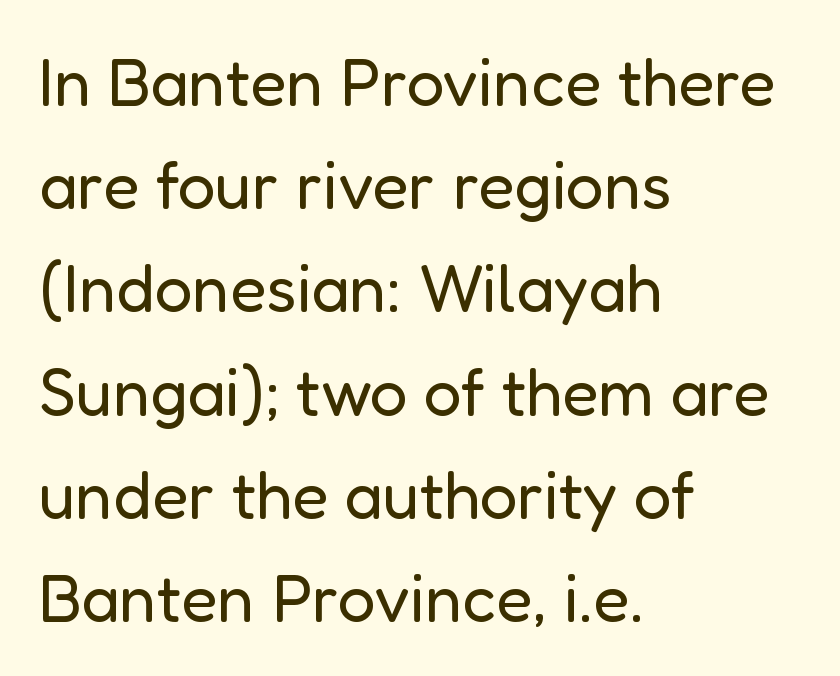
When letters stand straight like this, we call the style roman or upright. Rule under the text: the space is simply empty. A typesetter would call this proportional, since set widths differ per character. Nothing unusual about the tracking: characters are spaced as the font intends. Where is the straight margin? On the left.
